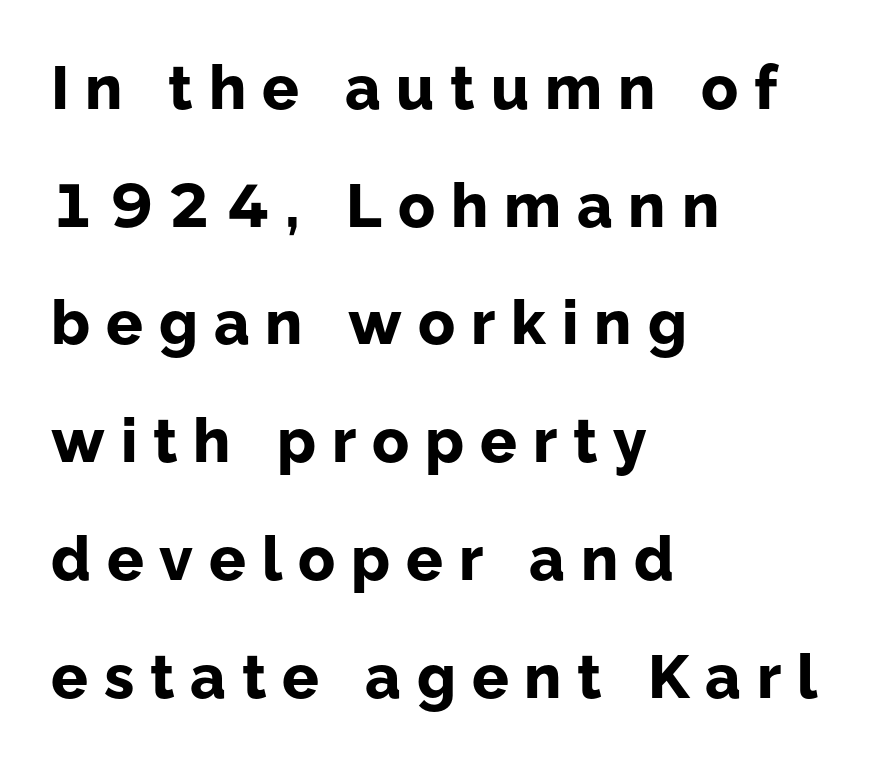
Summary of weight: heavy, a full bold. Does the type have serifs? No, each stem ends abruptly. What's the leading like? Stretched, with rows far apart. Quick note: not italic, upright. Think of a printed novel: that variable character pitch is what you see here.
